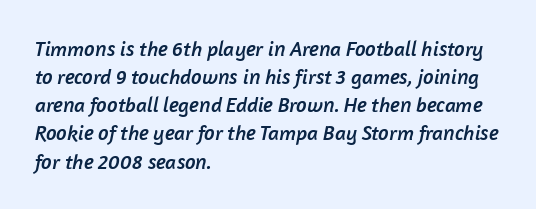
{"underline": "no", "align": "left", "line_spacing": "normal", "line_spacing_ratio": 1.34, "letter_spacing": "normal", "letter_spacing_em": 0.0, "glyph_px": 21}
